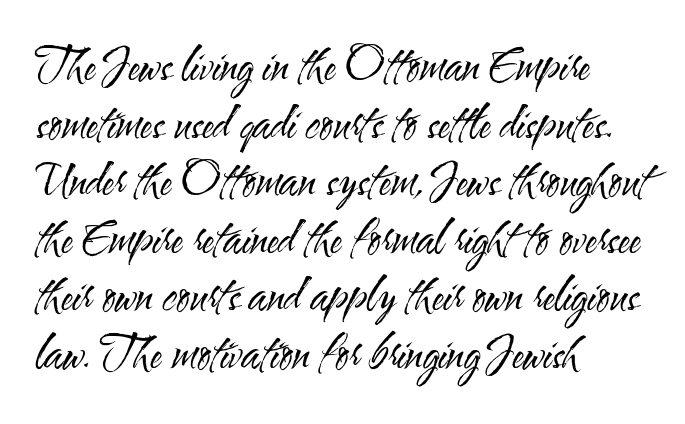
Q: Is the text bold? A: No.
Q: Is the text italic (slanted)? A: Yes.
Q: Is the typeface a serif or a sans-serif typeface? A: Sans-serif.
Q: Is the text underlined? A: No.
Q: How is the paragraph aligned? A: Left-aligned.
Q: Is the spacing between letters normal or unusually wide? A: Normal.
Q: Is the spacing between lines tight, normal or loose? A: Normal.
Q: Width (condensed, normal, or wide)? A: Condensed.
Q: Stroke contrast? A: Medium.
Q: x-height? A: Small.
Q: Monospaced? A: No.
